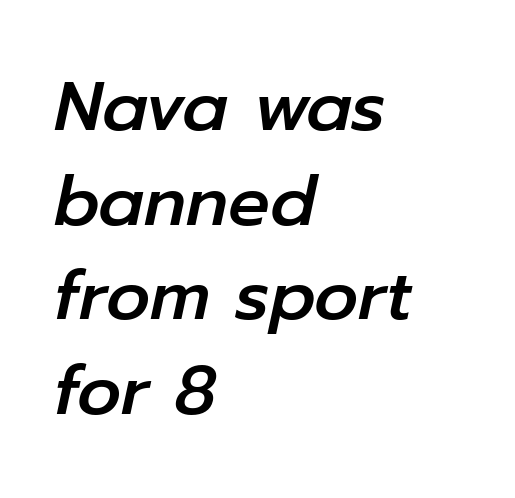
The image shows 69 px text type, italic (leaning right); set left-aligned, normal line spacing (1.37x), normal letter spacing, not underlined; low stroke contrast and a medium x-height.
